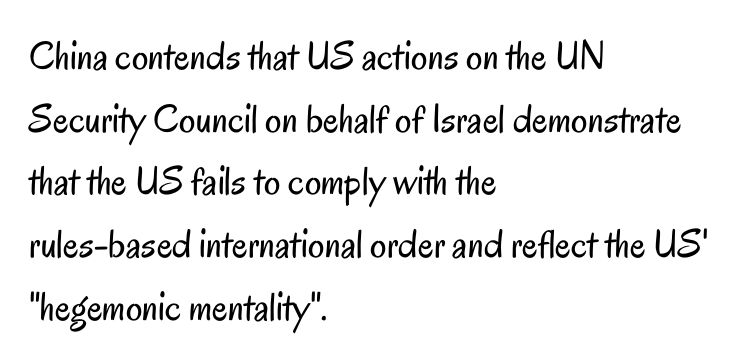
In terms of posture, this sample is upright. The lines are quadded left. Think of a printed novel: that variable character pitch is what you see here. What's the leading like? Ordinary, nothing unusual.
